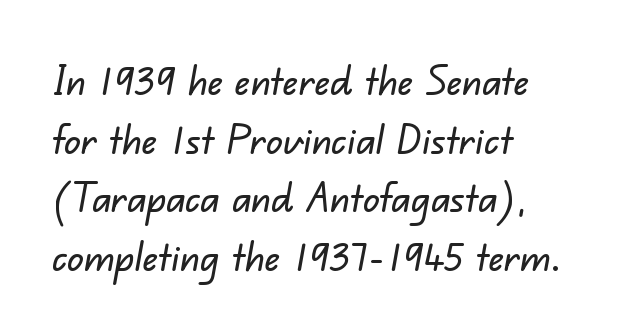
{"serif": "no", "width": "normal", "stroke_contrast": "low", "x_height": "small", "monospaced": "no", "underline": "no", "line_spacing": "normal", "line_spacing_ratio": 1.43, "letter_spacing": "normal", "letter_spacing_em": 0.0, "glyph_px": 41}
